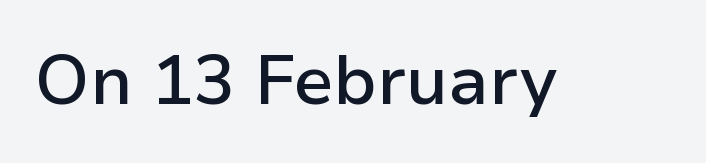
I'd describe the lettering as semibold — firm but not a full bold. Glyph-to-glyph distance matches everyday printed text. The characters display no serif detailing; their extremities are plain. Spacing verdict: proportional, widths tailored to each character. A bare baseline throughout the passage. Posture: upright roman.
